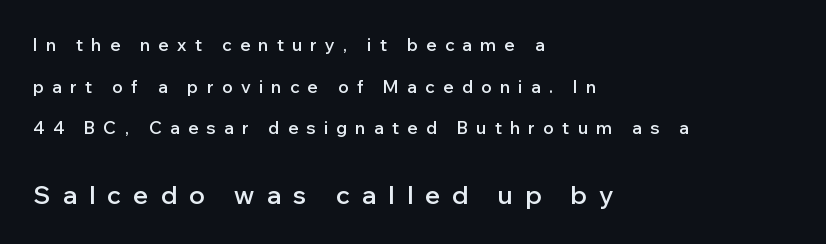
The lettering holds an erect, upright posture throughout. Baseline-to-baseline distance is far greater than the letter height. The string is rendered with underlining switched off. Typographic density is moderately raised because the face is semibold. The following chunk of copy outweighs the initial chunk in type size. Observe the wide spacing: letters keep a clear distance from each other.
